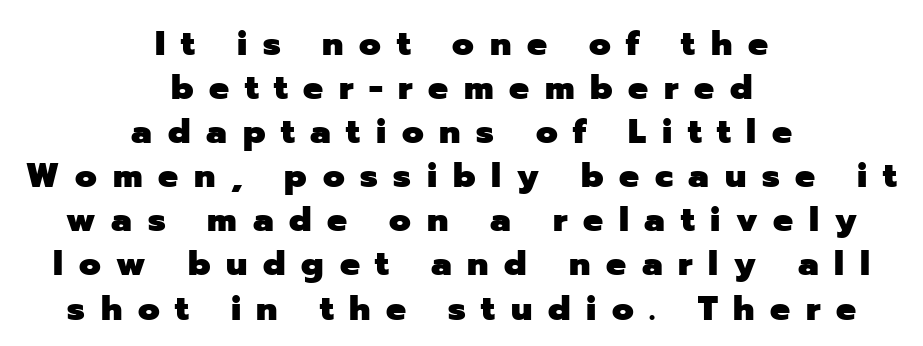
The space directly below the letters is spotless. The line-height multiplier appears to be the usual default. Each glyph is drawn with heavy, bold strokes. Here the glyphs are tracked loosely, breaking word shapes into spaced letters. Does the type have serifs? No, each stem ends abruptly.
